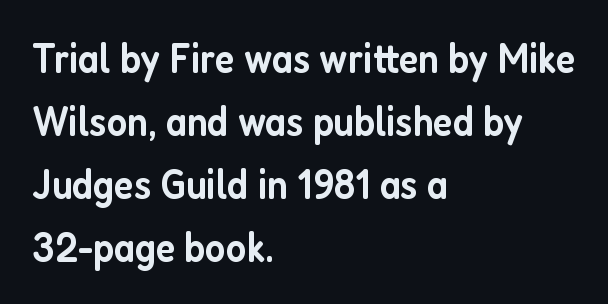
{"serif": "no", "italic": "no", "bold": "semi", "weight": "semibold", "width": "condensed", "stroke_contrast": "low", "x_height": "medium", "monospaced": "no", "underline": "no", "align": "left", "line_spacing": "normal", "line_spacing_ratio": 1.5, "letter_spacing": "normal", "letter_spacing_em": 0.0, "glyph_px": 42}
